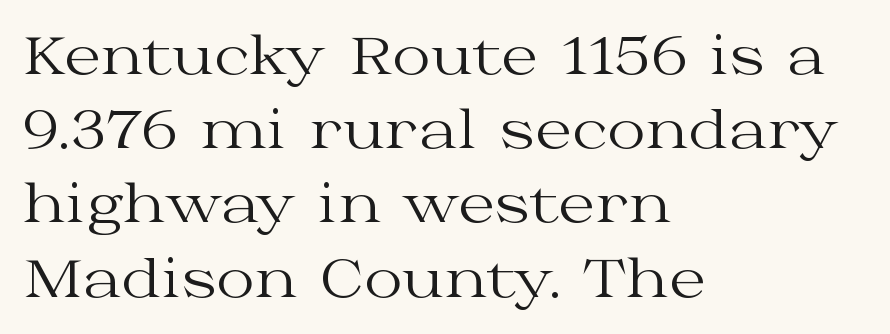
Q: Is the text bold? A: No.
Q: Is the text italic (slanted)? A: No, it is upright.
Q: Is the typeface a serif or a sans-serif typeface? A: Serif.
Q: Is the text underlined? A: No.
Q: How is the paragraph aligned? A: Left-aligned.
Q: Is the spacing between letters normal or unusually wide? A: Normal.
Q: Is the spacing between lines tight, normal or loose? A: Normal.
Q: Width (condensed, normal, or wide)? A: Wide.
Q: Stroke contrast? A: Medium.
Q: x-height? A: Medium.
Q: Monospaced? A: No.
